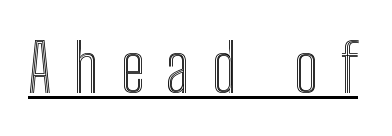
Q: Is the text italic (slanted)? A: No, it is upright.
Q: Is the text underlined? A: Yes.
Q: Is the spacing between letters normal or unusually wide? A: Unusually wide.
Q: Width (condensed, normal, or wide)? A: Condensed.
Q: x-height? A: Medium.
Q: Monospaced? A: No.
